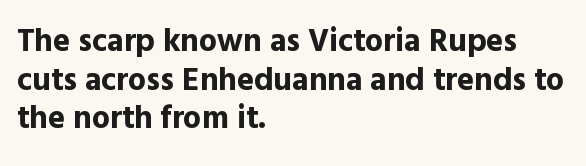
The image shows 32 px bold sans-serif type, upright; set left-aligned, line spacing 1.21x, normal letter spacing, not underlined; a medium x-height.
